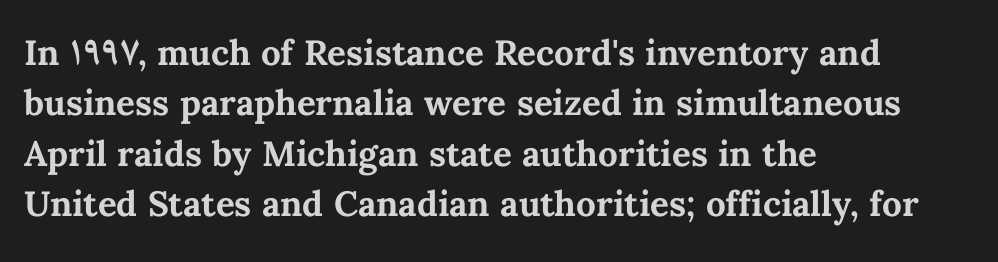
The image shows 35 px bold type, upright; set left-aligned, normal line spacing (1.44x), normal letter spacing, not underlined; medium stroke contrast and a medium x-height.
